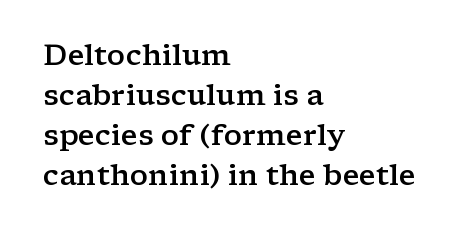
Q: Is the text bold? A: Semi-bold.
Q: Is the text italic (slanted)? A: No, it is upright.
Q: Is the typeface a serif or a sans-serif typeface? A: Serif.
Q: Is the text underlined? A: No.
Q: How is the paragraph aligned? A: Left-aligned.
Q: Is the spacing between letters normal or unusually wide? A: Normal.
Q: Is the spacing between lines tight, normal or loose? A: Normal.
Q: Width (condensed, normal, or wide)? A: Wide.
Q: Stroke contrast? A: Low.
Q: x-height? A: Medium.
Q: Monospaced? A: No.
